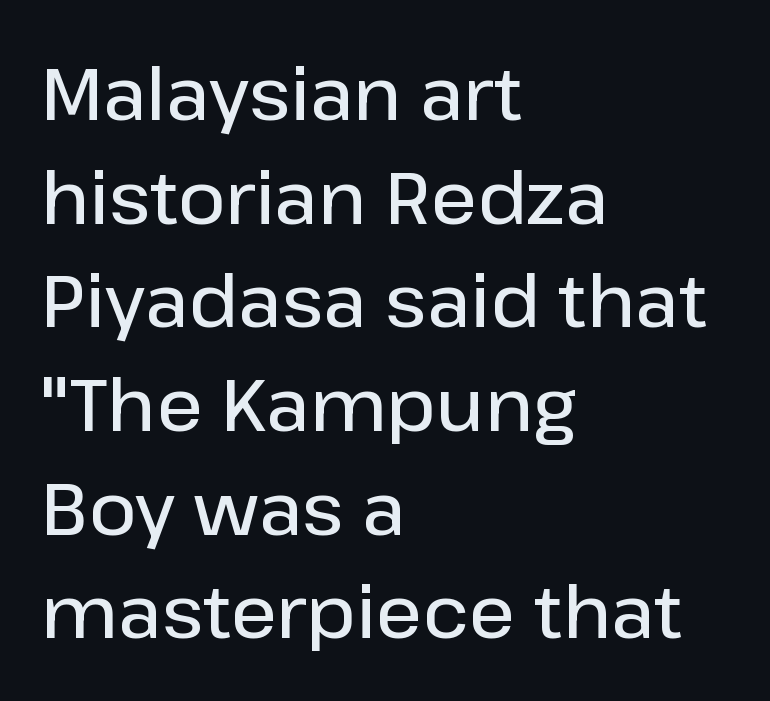
{"serif": "no", "italic": "no", "bold": "semi", "weight": "semibold", "width": "normal", "stroke_contrast": "low", "x_height": "medium", "monospaced": "no", "underline": "no", "align": "left", "line_spacing": "normal", "line_spacing_ratio": 1.42, "letter_spacing": "normal", "letter_spacing_em": 0.0, "glyph_px": 73}
